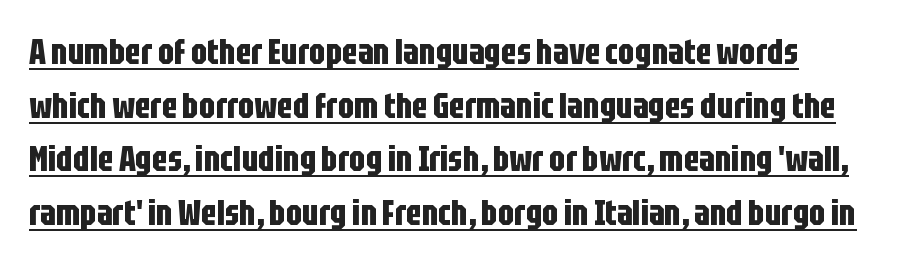
Q: Is the text bold? A: Yes.
Q: Is the text italic (slanted)? A: No, it is upright.
Q: Is the typeface a serif or a sans-serif typeface? A: Sans-serif.
Q: Is the text underlined? A: Yes.
Q: Is the spacing between letters normal or unusually wide? A: Normal.
Q: Is the spacing between lines tight, normal or loose? A: Normal.
Q: Width (condensed, normal, or wide)? A: Condensed.
Q: Stroke contrast? A: Low.
Q: x-height? A: Large.
Q: Monospaced? A: No.
